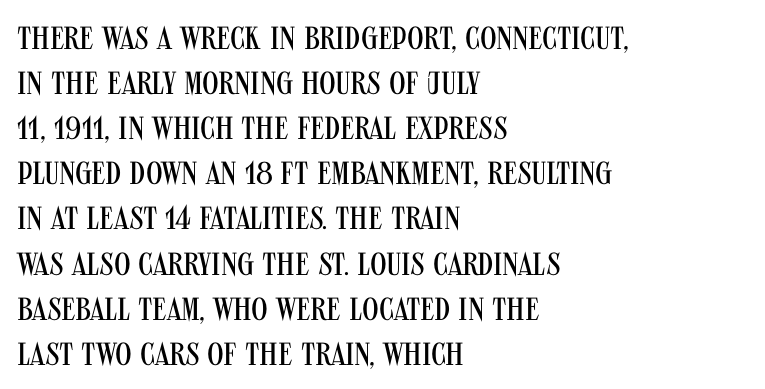
{"serif": "no", "italic": "no", "bold": "no", "weight": "regular", "width": "condensed", "stroke_contrast": "medium", "x_height": "large", "monospaced": "no", "underline": "no", "align": "left", "line_spacing": "normal", "line_spacing_ratio": 1.41, "letter_spacing": "normal", "letter_spacing_em": 0.0, "glyph_px": 32}
